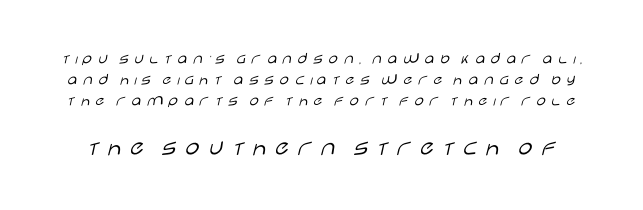
Q: Is the text bold? A: No.
Q: Is the text italic (slanted)? A: Yes.
Q: Is the text underlined? A: No.
Q: Is the spacing between letters normal or unusually wide? A: Unusually wide.
Q: Which block of text is set in a larger size, the first (top) or the second (bottom)? A: The second (bottom) one.
